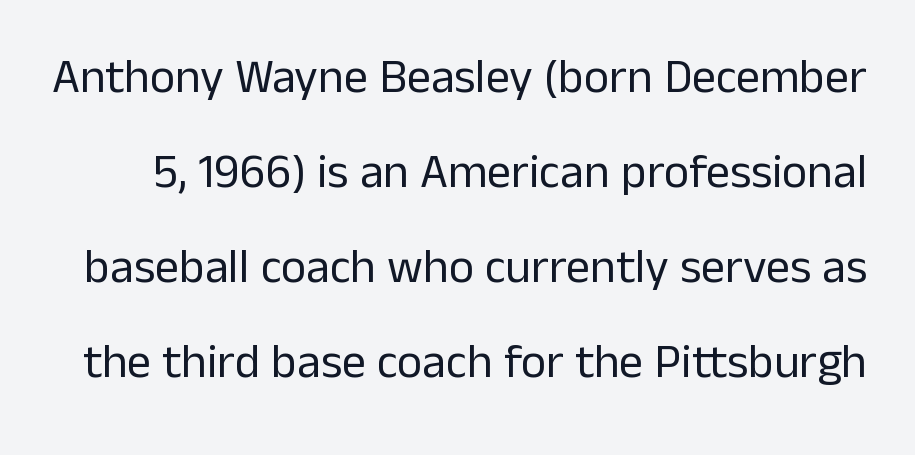
The image shows 48 px regular-weight sans-serif type, upright; set loose line spacing (1.98x), normal letter spacing, not underlined; low stroke contrast and a medium x-height.
